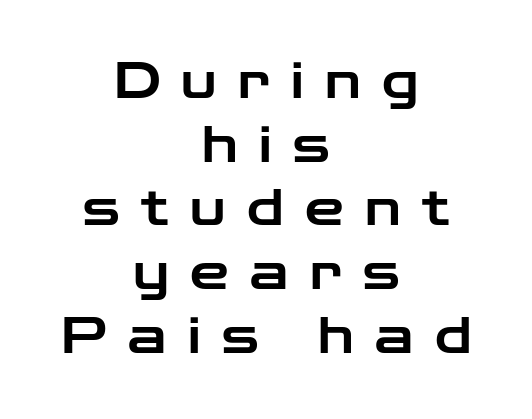
Q: Is the text italic (slanted)? A: No, it is upright.
Q: Is the typeface a serif or a sans-serif typeface? A: Sans-serif.
Q: Is the text underlined? A: No.
Q: How is the paragraph aligned? A: Centered.
Q: Is the spacing between letters normal or unusually wide? A: Unusually wide.
Q: Is the spacing between lines tight, normal or loose? A: Normal.
Q: Width (condensed, normal, or wide)? A: Wide.
Q: Stroke contrast? A: Low.
Q: x-height? A: Medium.
Q: Monospaced? A: No.
